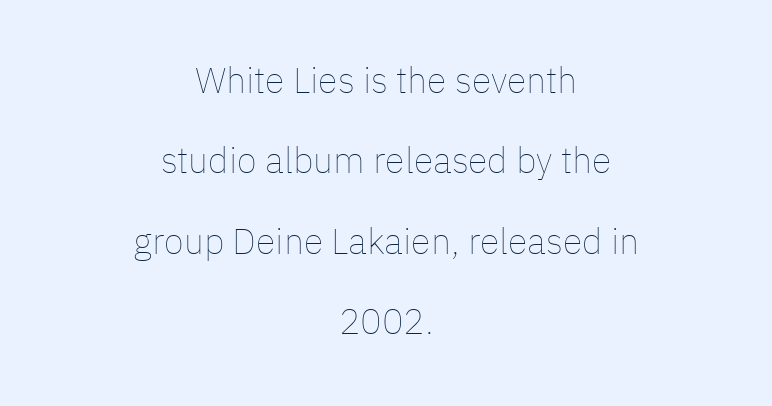
{"italic": "no", "bold": "no", "weight": "thin", "width": "normal", "stroke_contrast": "low", "x_height": "medium", "monospaced": "no", "underline": "no", "align": "center", "line_spacing": "loose", "line_spacing_ratio": 2.23, "letter_spacing": "normal", "letter_spacing_em": 0.0, "glyph_px": 36}
